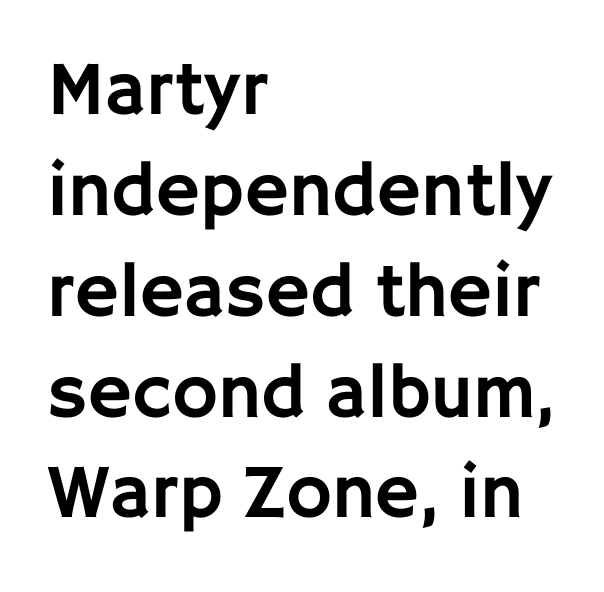
The text block is weighted toward the left margin, trailing off unevenly rightward. The words here are not underlined. Examine the stroke ends and you'll find no serifs. The lettering holds an erect, upright posture throughout. Does the leading feel generous? No, just average. The tracking reads as untouched default to a designer's eye.
